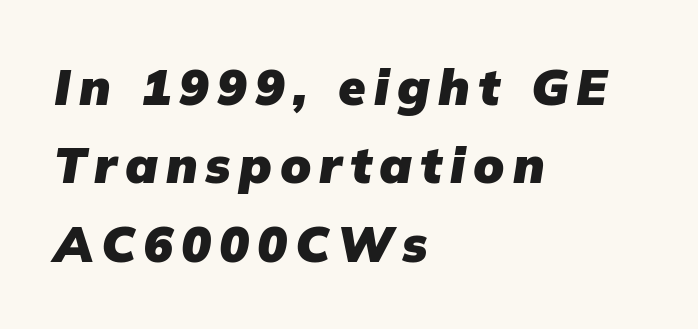
The image shows 50 px heavy sans-serif type; set left-aligned, normal line spacing (1.57x), not underlined; low stroke contrast and a medium x-height.
